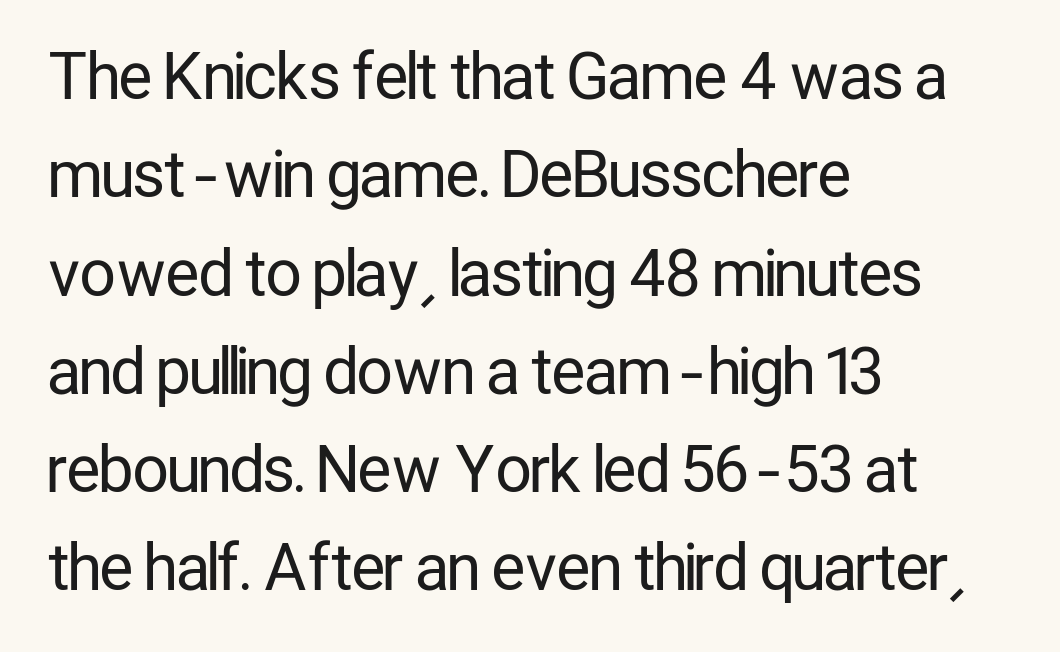
Interline gaps are of average width in this sample. Note the varied advance widths — an 'i' is clearly narrower than an 'm'. A roman cut, with each character standing at attention. Inter-character spacing is left at the font's built-in metrics. Stems and bowls with no extra thickness — not bold.
